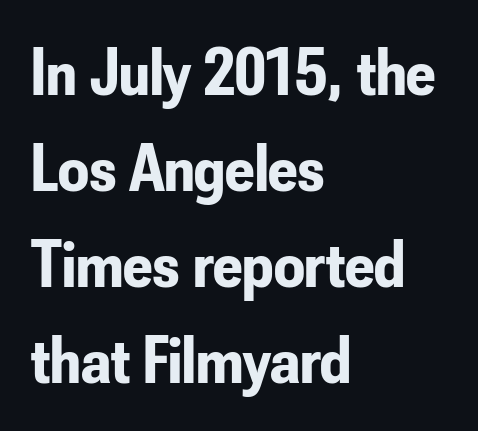
The image shows 68 px bold, condensed sans-serif type, upright; set left-aligned, normal line spacing (1.41x), normal letter spacing, not underlined; low stroke contrast and a small x-height.
